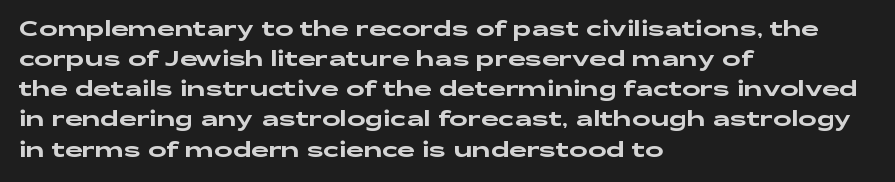
The lettering stays uniformly vertical, giving the passage a roman look. The text block is weighted toward the left margin, trailing off unevenly rightward. A typesetter would call this zero additional tracking. Evenly set lines give the paragraph a standard silhouette.
